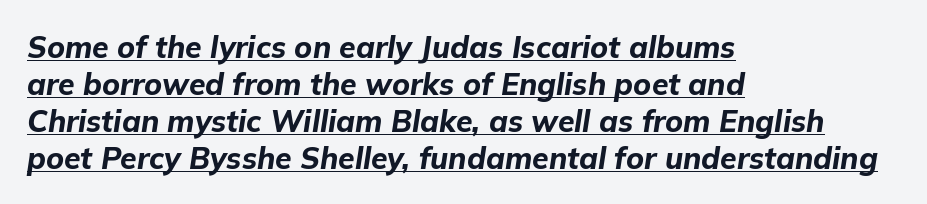
Compared with ordinary roman type, these characters are visibly tilted. Line starts are locked; line ends wander. Thick stems and heavy bowls — unmistakably bold. Quick note: underline on. You could not count columns in this text — the font is proportionally spaced. This sample uses plain, unmodified letter spacing.
